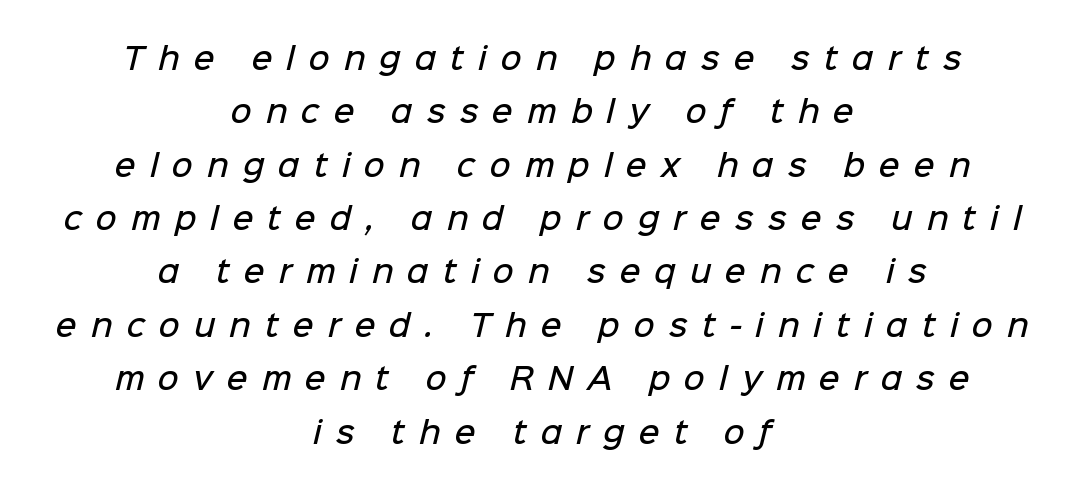
The image shows 29 px semibold sans-serif type; set centered, line spacing 1.84x, unusually wide letter spacing (+0.48 em), not underlined; low stroke contrast and a medium x-height.
